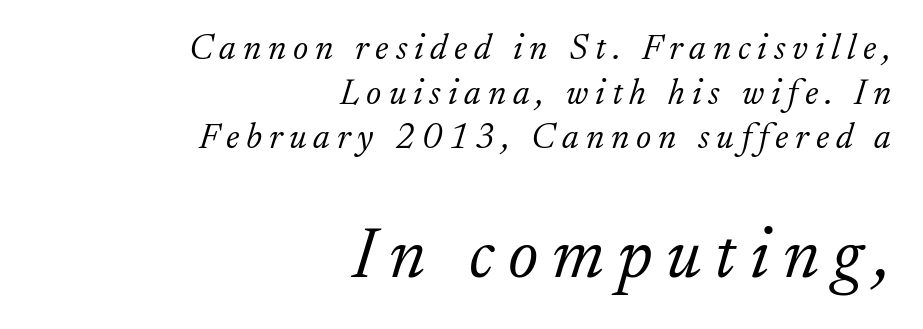
Italic: yes, the glyphs are oblique. These lines stack with their right ends in a neat column. Compare the two chunks: the lower has the greater cap height. Letterform terminals end in serifs throughout the passage.
